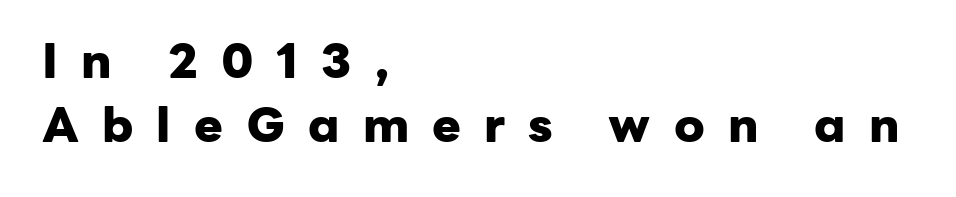
{"serif": "no", "italic": "no", "bold": "yes", "weight": "heavy", "width": "normal", "stroke_contrast": "low", "x_height": "medium", "monospaced": "no", "underline": "no", "align": "left", "line_spacing": "normal", "line_spacing_ratio": 1.34, "letter_spacing": "wide", "letter_spacing_em": 0.48, "glyph_px": 48}
